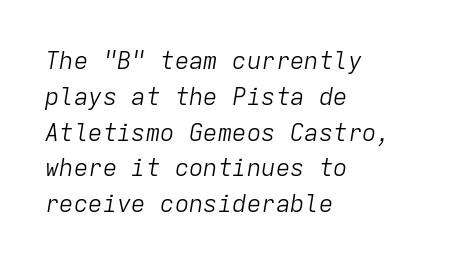
The image shows 24 px text type, italic (leaning right); set left-aligned, normal line spacing (1.49x), normal letter spacing, not underlined.
